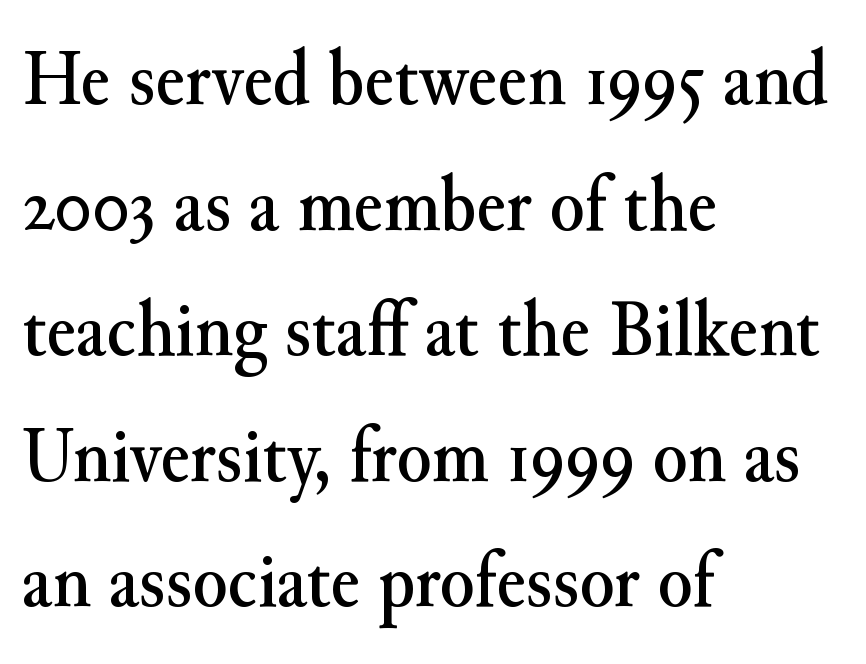
Q: Is the text italic (slanted)? A: No, it is upright.
Q: Is the typeface a serif or a sans-serif typeface? A: Serif.
Q: Is the text underlined? A: No.
Q: How is the paragraph aligned? A: Left-aligned.
Q: Is the spacing between letters normal or unusually wide? A: Normal.
Q: Is the spacing between lines tight, normal or loose? A: Normal.
Q: Width (condensed, normal, or wide)? A: Normal.
Q: Stroke contrast? A: Medium.
Q: x-height? A: Small.
Q: Monospaced? A: No.
